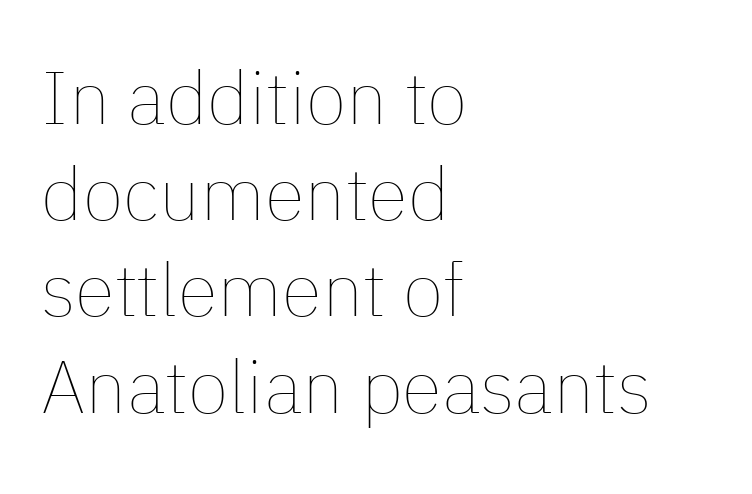
{"italic": "no", "bold": "no", "weight": "thin", "width": "normal", "stroke_contrast": "low", "x_height": "medium", "monospaced": "no", "underline": "no", "align": "left", "line_spacing": "normal", "line_spacing_ratio": 1.3, "letter_spacing": "normal", "letter_spacing_em": 0.0, "glyph_px": 74}
